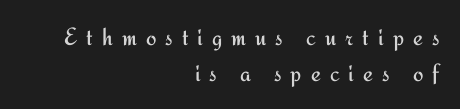
Teacher's note: observe the even right margin — that is flush-right alignment. The face looks like a standard text weight, possibly lighter. The face used here is rendered with a markedly widened letterfit. Nobody drew a line under any word here. The lines sit at an ordinary, default distance from one another.
